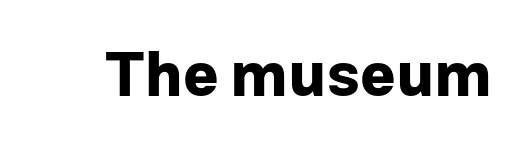
This sample uses plain, unmodified letter spacing. Bold? Absolutely — the strokes are thick and heavy. Note: no serifs on the glyphs. The type sits square on the baseline with zero lean. Plain, unruled lines of type.
